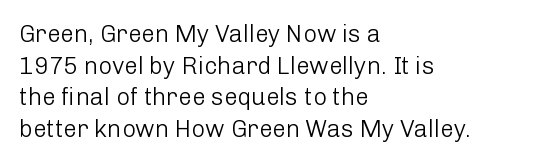
Leftover space on each line is placed entirely after the last word. The typesetting does not lean heavy: it is not bold. Honestly, the letter spacing is just normal — you wouldn't notice it. Underline: absent. If you drew a line through each stem, it would be perfectly vertical.
